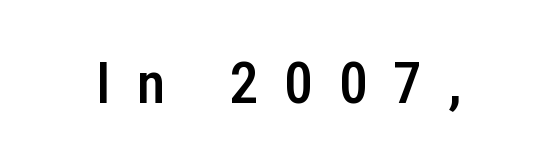
The image shows 58 px semibold, condensed sans-serif type, upright; set unusually wide letter spacing (+0.44 em), not underlined; low stroke contrast and a medium x-height.
